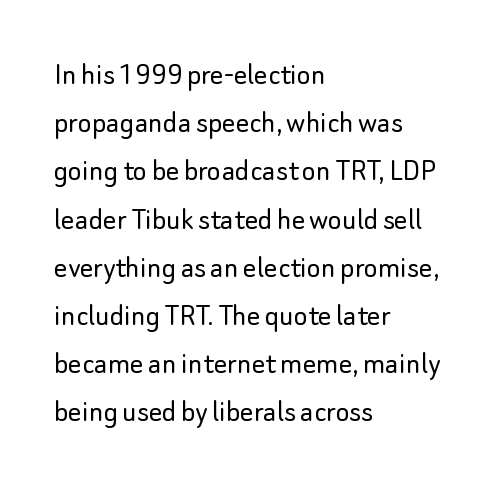
{"serif": "no", "italic": "no", "bold": "no", "weight": "light", "width": "normal", "stroke_contrast": "low", "x_height": "small", "monospaced": "no", "underline": "no", "align": "left", "line_spacing": "normal", "line_spacing_ratio": 1.46, "letter_spacing": "normal", "letter_spacing_em": 0.0, "glyph_px": 33}
